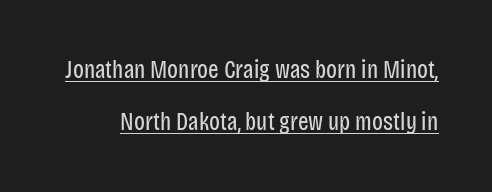
{"italic": "no", "bold": "no", "underline": "yes", "line_spacing": "loose", "line_spacing_ratio": 2.09, "letter_spacing": "normal", "letter_spacing_em": 0.0, "glyph_px": 25}
